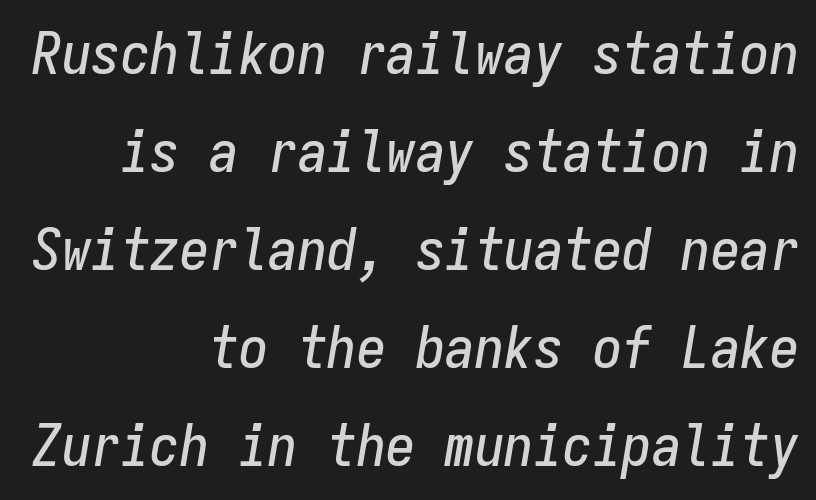
Beneath every word, the page is bare. The specimen reads as italic at a glance. Nothing unusual about the tracking: characters are spaced as the font intends. Honestly, the row spacing looks completely unremarkable.
